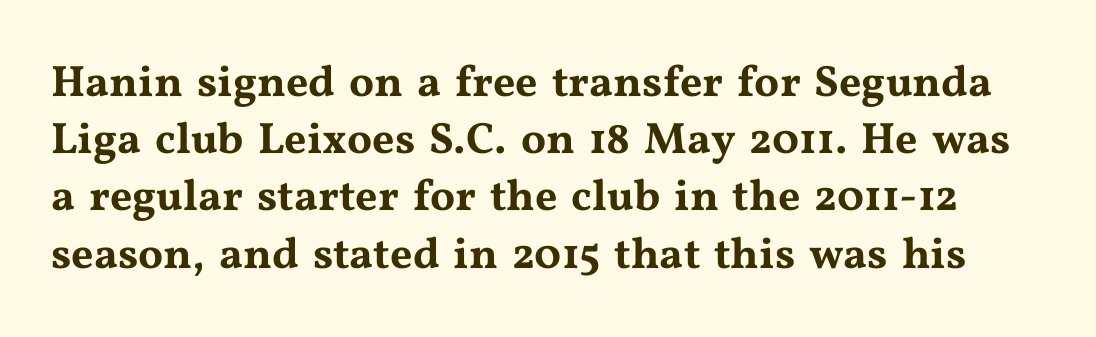
A bare baseline throughout the passage. Are there feet on the stems? There are — it's a serif. Baseline-to-baseline distance is the conventional proportion of letter height. The passage shown is typed in a proportional face where columns would drift.
